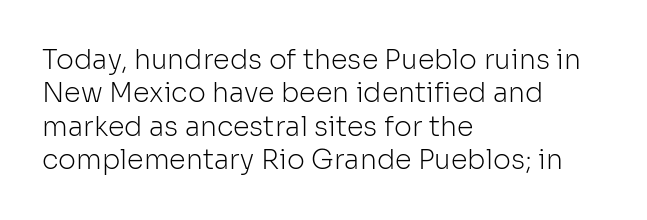
The image shows 27 px text type, upright; set left-aligned, line spacing 1.24x, normal letter spacing, not underlined.
